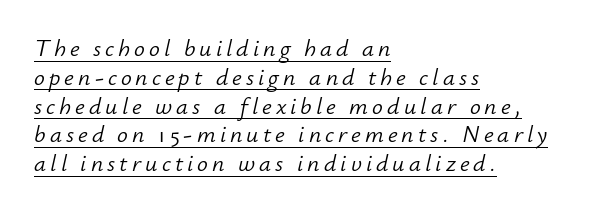
Each line of the rendering has a horizontal stroke beneath the glyphs. Teacher's note: observe the even left margin — that is flush-left alignment. Compared with a typical body face, this is equally light or lighter still. The whole block is typeset with a tilt.
